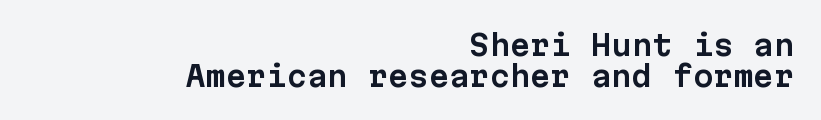
{"serif": "no", "italic": "no", "width": "normal", "stroke_contrast": "low", "x_height": "medium", "monospaced": "yes", "underline": "no", "align": "right", "line_spacing": "tight", "line_spacing_ratio": 1.06, "letter_spacing": "normal", "letter_spacing_em": 0.0, "glyph_px": 29}
